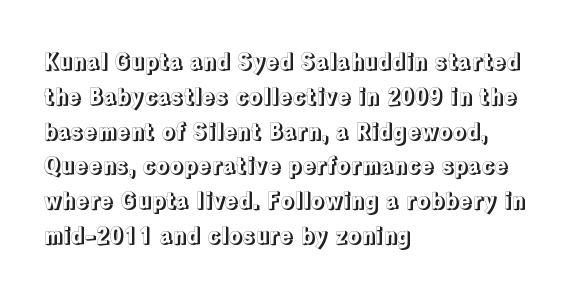
The image shows 22 px text type, upright; set left-aligned, normal line spacing (1.58x), normal letter spacing, not underlined.
